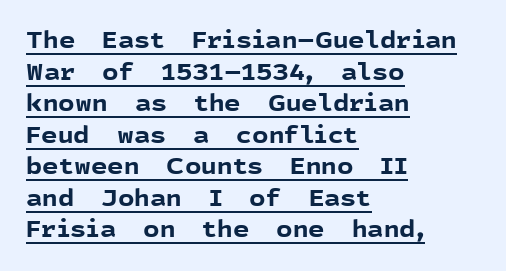
{"italic": "no", "bold": "yes", "underline": "yes", "align": "left", "line_spacing": "normal", "line_spacing_ratio": 1.37, "letter_spacing": "normal", "letter_spacing_em": 0.0, "glyph_px": 23}
